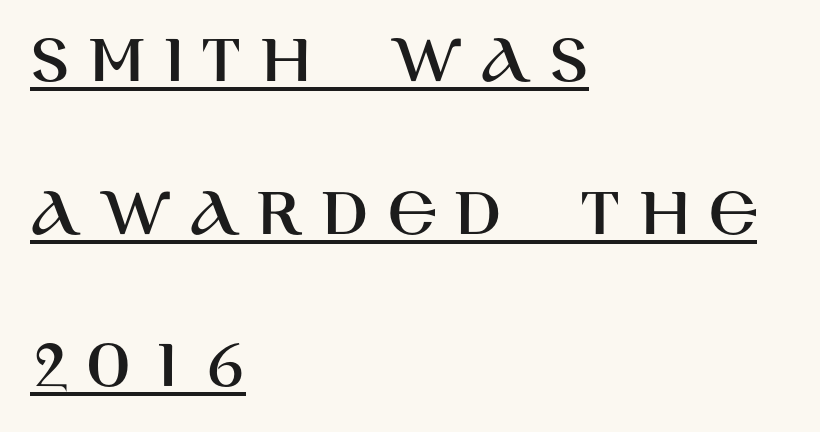
{"serif": "no", "italic": "no", "width": "normal", "stroke_contrast": "high", "x_height": "large", "monospaced": "no", "underline": "yes", "align": "left", "line_spacing": "loose", "line_spacing_ratio": 2.12, "letter_spacing": "wide", "letter_spacing_em": 0.25, "glyph_px": 72}
